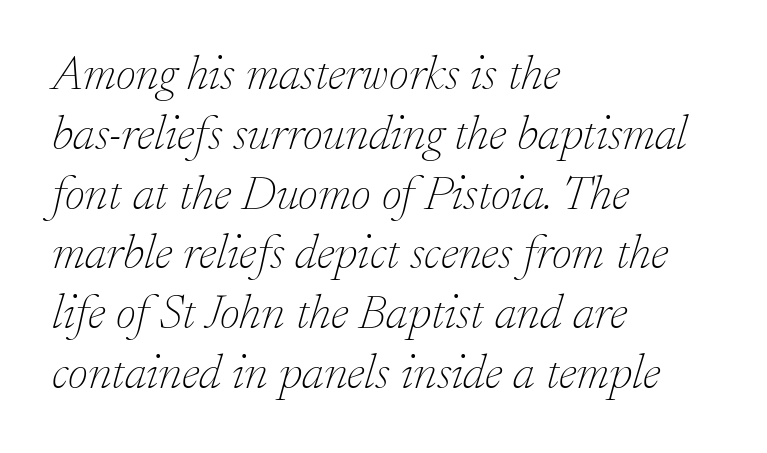
This sample has the flowing, uneven cadence of proportional lettering. Each letter's strokes conclude with small projecting serifs. Summary of weight: not heavy and not bold. Line beginnings align vertically; line endings do not. The baseline area is clear. Style check: oblique.
